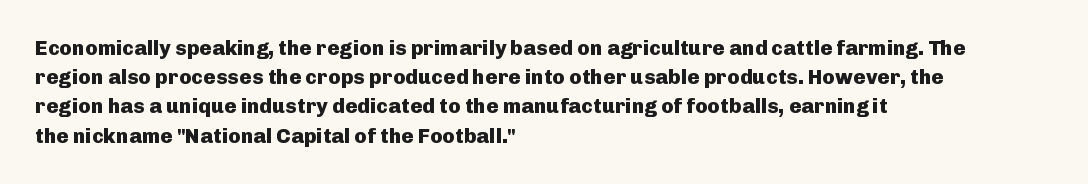
{"italic": "no", "bold": "yes", "underline": "no", "align": "left", "line_spacing": "normal", "line_spacing_ratio": 1.39, "letter_spacing": "normal", "letter_spacing_em": 0.0, "glyph_px": 21}
